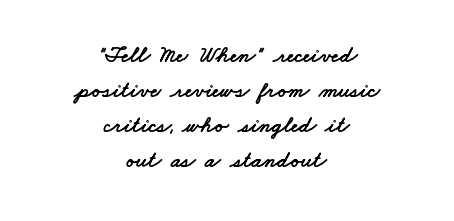
Just letters on the line, the space beneath them empty. The text block is weighted toward neither margin, spreading evenly from the middle. Observe the ordinary spacing: letters are neighbours, not strangers. Notice how descenders clear the ascenders below comfortably — that's standard leading.
